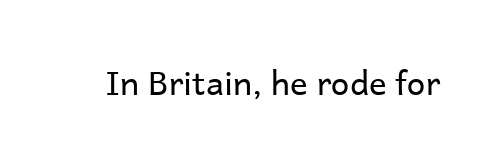
{"serif": "no", "italic": "no", "bold": "no", "weight": "regular", "width": "normal", "stroke_contrast": "low", "x_height": "medium", "monospaced": "no", "underline": "no", "letter_spacing": "normal", "letter_spacing_em": 0.0, "glyph_px": 33}
